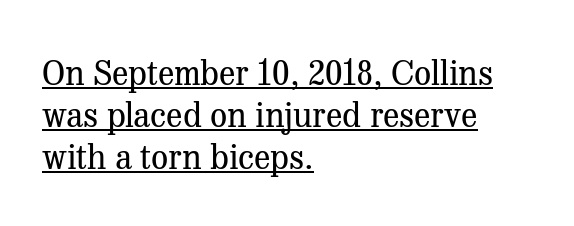
Q: Is the text bold? A: No.
Q: Is the text italic (slanted)? A: No, it is upright.
Q: Is the typeface a serif or a sans-serif typeface? A: Serif.
Q: Is the text underlined? A: Yes.
Q: How is the paragraph aligned? A: Left-aligned.
Q: Is the spacing between letters normal or unusually wide? A: Normal.
Q: Width (condensed, normal, or wide)? A: Normal.
Q: Stroke contrast? A: Medium.
Q: x-height? A: Medium.
Q: Monospaced? A: No.
